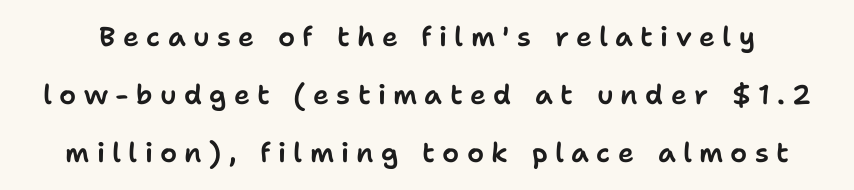
The image shows 27 px text type, upright; set loose line spacing (2.15x), unusually wide letter spacing (+0.27 em), not underlined.
